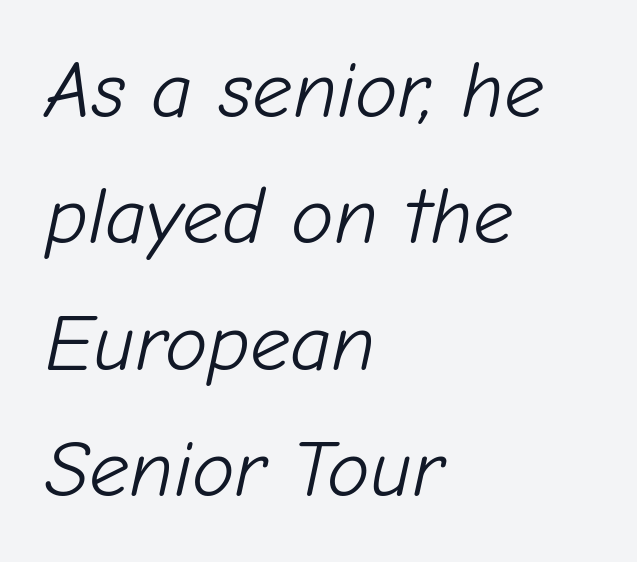
The image shows 80 px light type, italic (leaning right); set left-aligned, normal line spacing (1.58x), normal letter spacing, not underlined; low stroke contrast and a medium x-height.
